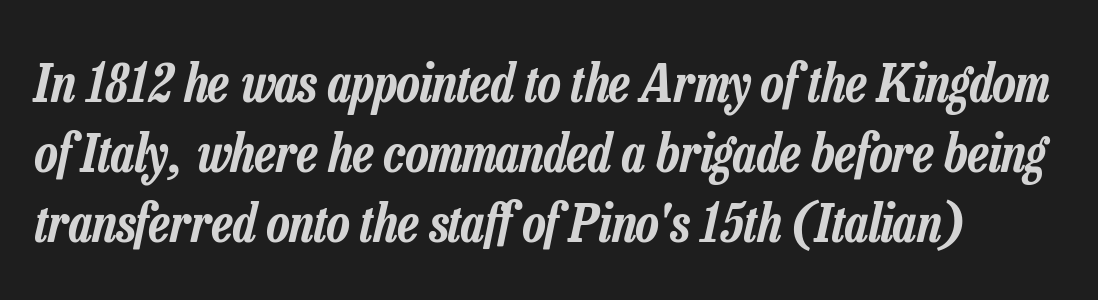
The image shows 53 px condensed type, italic (leaning right); set normal line spacing (1.32x), normal letter spacing, not underlined; low stroke contrast and a medium x-height.
